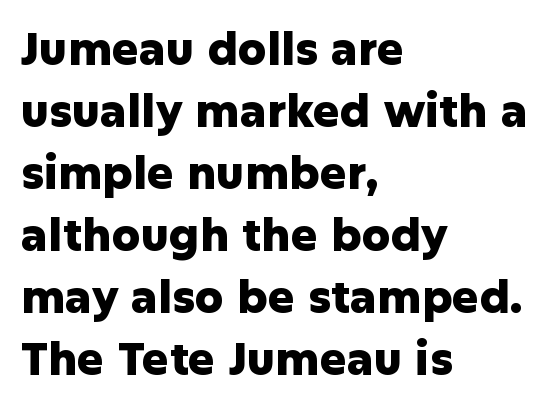
{"serif": "no", "italic": "no", "bold": "yes", "weight": "heavy", "width": "normal", "stroke_contrast": "low", "x_height": "medium", "monospaced": "no", "underline": "no", "align": "left", "line_spacing": "normal", "line_spacing_ratio": 1.38, "letter_spacing": "normal", "letter_spacing_em": 0.0, "glyph_px": 45}
